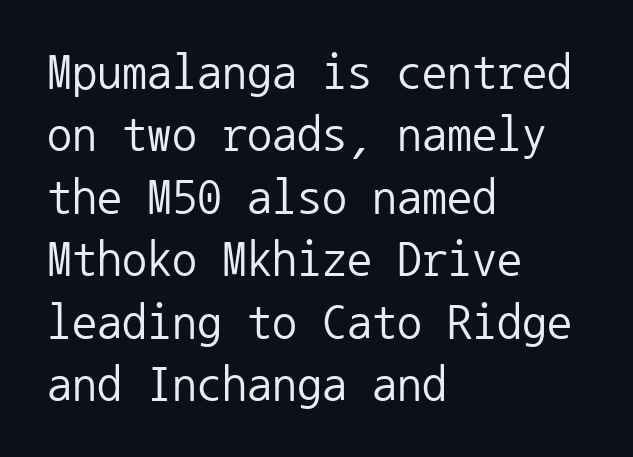
The image shows 50 px regular-weight sans-serif type, upright, monospaced; set left-aligned, normal line spacing (1.25x), normal letter spacing, not underlined; low stroke contrast and a medium x-height.
